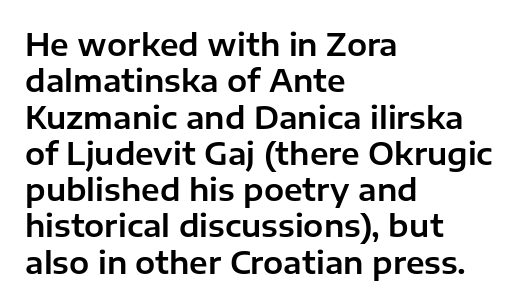
The image shows 30 px sans-serif type, upright; set left-aligned, line spacing 1.21x, normal letter spacing, not underlined; low stroke contrast and a medium x-height.
